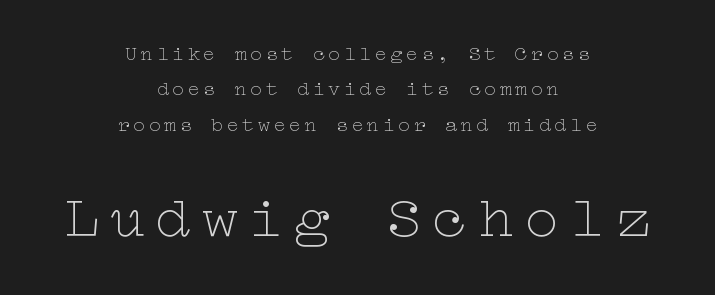
{"italic": "no", "bold": "no", "weight": "thin", "width": "wide", "stroke_contrast": "low", "x_height": "medium", "underline": "no", "align": "center", "line_spacing_ratio": 1.77, "larger_block": "second", "size_ratio": 2.95, "glyph_px": 59}
